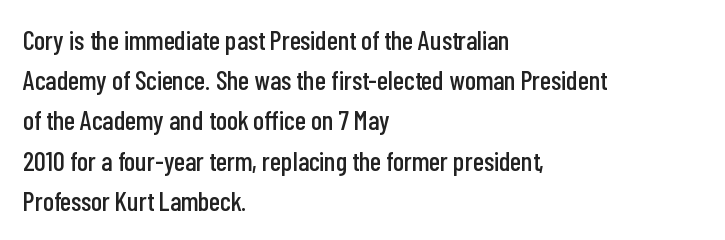
Q: Is the text italic (slanted)? A: No, it is upright.
Q: Is the text underlined? A: No.
Q: How is the paragraph aligned? A: Left-aligned.
Q: Is the spacing between letters normal or unusually wide? A: Normal.
Q: Is the spacing between lines tight, normal or loose? A: Normal.
